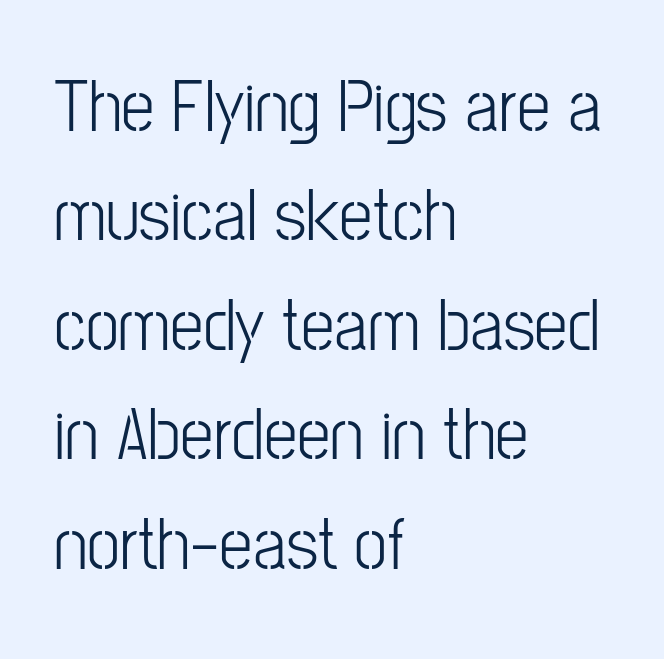
{"serif": "no", "italic": "no", "bold": "no", "weight": "light", "width": "condensed", "stroke_contrast": "low", "x_height": "medium", "monospaced": "no", "underline": "no", "align": "left", "line_spacing": "normal", "line_spacing_ratio": 1.46, "letter_spacing": "normal", "letter_spacing_em": 0.0, "glyph_px": 75}
